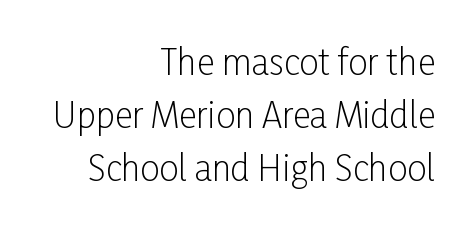
Q: Is the text bold? A: No.
Q: Is the text italic (slanted)? A: No, it is upright.
Q: Is the typeface a serif or a sans-serif typeface? A: Sans-serif.
Q: Is the text underlined? A: No.
Q: How is the paragraph aligned? A: Right-aligned.
Q: Is the spacing between letters normal or unusually wide? A: Normal.
Q: Is the spacing between lines tight, normal or loose? A: Normal.
Q: Width (condensed, normal, or wide)? A: Condensed.
Q: Stroke contrast? A: Low.
Q: x-height? A: Medium.
Q: Monospaced? A: No.
